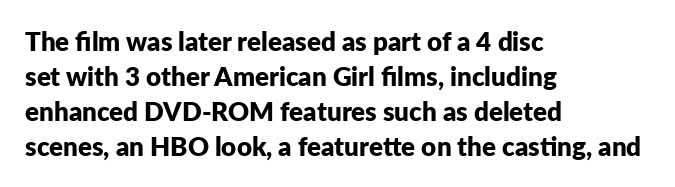
The baseline area is clear. The lines in this sample share a left origin and differ only in where they stop. The type is set solid horizontally, with unmodified tracking. Compared with typical paragraphs, the rows here are spaced about the same. Thick stems and heavy bowls — unmistakably bold. Ascenders rise straight up at ninety degrees.
